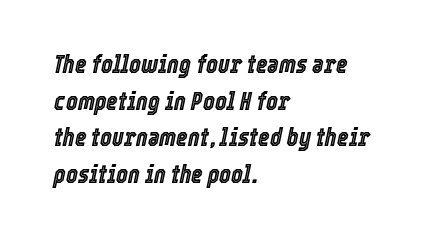
Q: Is the text italic (slanted)? A: Yes, it leans right by about 12 degrees.
Q: Is the text underlined? A: No.
Q: How is the paragraph aligned? A: Left-aligned.
Q: Is the spacing between letters normal or unusually wide? A: Normal.
Q: Is the spacing between lines tight, normal or loose? A: Normal.
